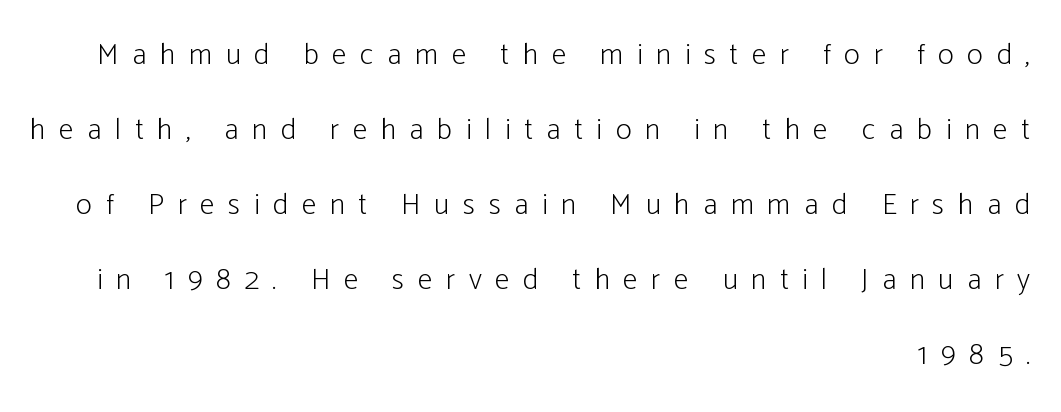
Loose tracking; the words dissolve into strings of separated letters. Descenders are the only things crossing below the line. Reading down the column, the eye jumps a long way to each next line. Upright lettering throughout. Compared with a flush-left layout, this one pins lines to the opposite, right side. What kind of face is this? One without serifs — a sans.
